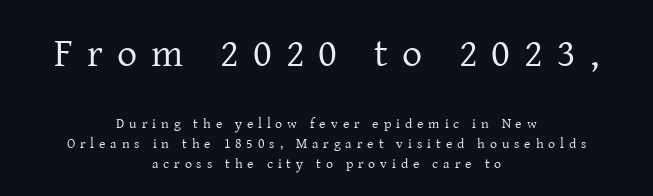
{"serif": "yes", "italic": "no", "bold": "no", "weight": "regular", "width": "normal", "stroke_contrast": "low", "x_height": "medium", "monospaced": "no", "underline": "no", "align": "center", "line_spacing": "normal", "line_spacing_ratio": 1.44, "letter_spacing": "wide", "letter_spacing_em": 0.35, "larger_block": "first", "size_ratio": 2.86, "glyph_px": 40}
